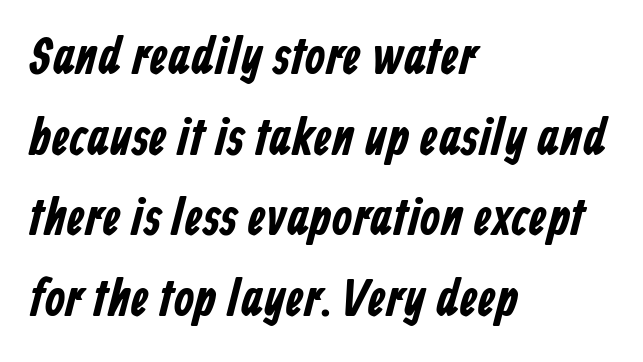
Q: Is the typeface a serif or a sans-serif typeface? A: Sans-serif.
Q: Is the text underlined? A: No.
Q: How is the paragraph aligned? A: Left-aligned.
Q: Is the spacing between letters normal or unusually wide? A: Normal.
Q: Is the spacing between lines tight, normal or loose? A: Normal.
Q: Width (condensed, normal, or wide)? A: Condensed.
Q: Stroke contrast? A: Low.
Q: x-height? A: Medium.
Q: Monospaced? A: No.
